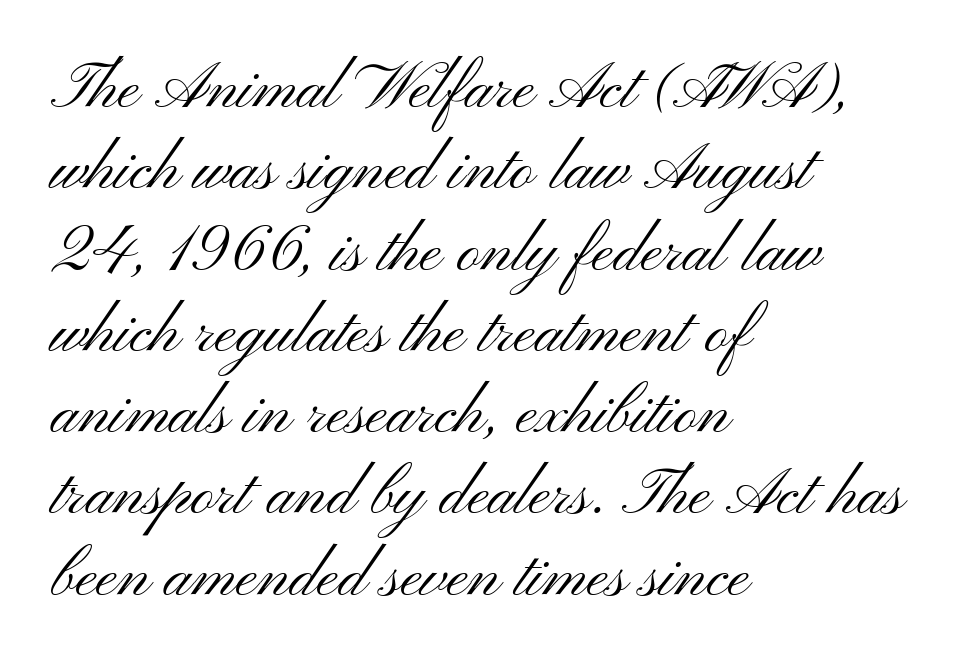
The image shows 64 px light, wide sans-serif type; set left-aligned, normal line spacing (1.27x), normal letter spacing, not underlined; medium stroke contrast and a small x-height.
